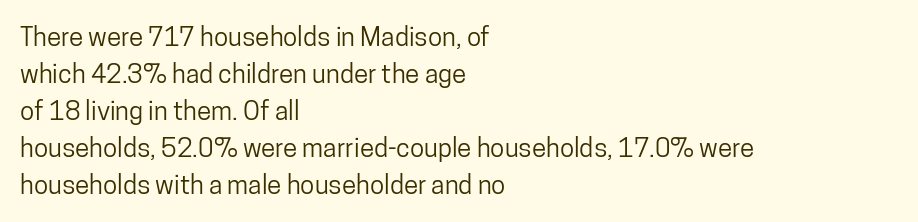
The image shows 26 px text type, upright; set left-aligned, normal line spacing (1.42x), normal letter spacing, not underlined.
